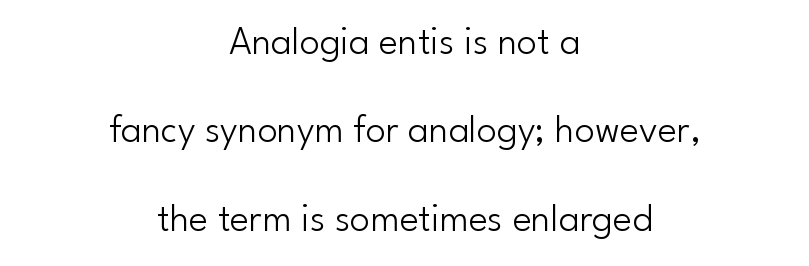
{"serif": "no", "italic": "no", "bold": "no", "weight": "light", "width": "normal", "stroke_contrast": "low", "x_height": "small", "monospaced": "no", "underline": "no", "align": "center", "line_spacing": "loose", "line_spacing_ratio": 2.21, "letter_spacing": "normal", "letter_spacing_em": 0.0, "glyph_px": 40}
